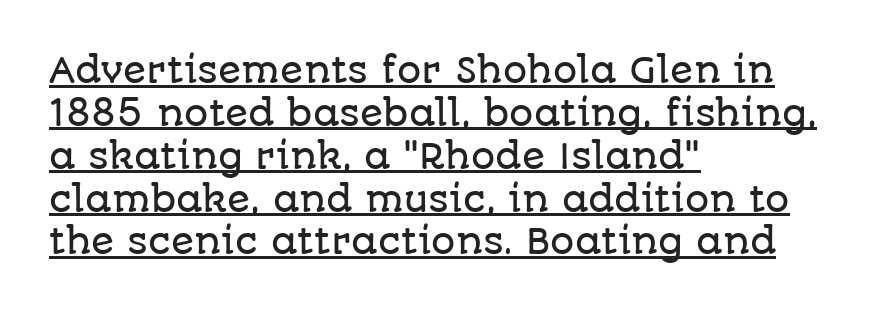
Does the lettering tilt? It doesn't — this is upright. The sample's only ornament is a line tracing under the words. These lines are rendered in a variable-pitch font. Whoever set this chose a conventional vertical rhythm. Check where the strokes stop: nothing finishes them off — pure sans.
